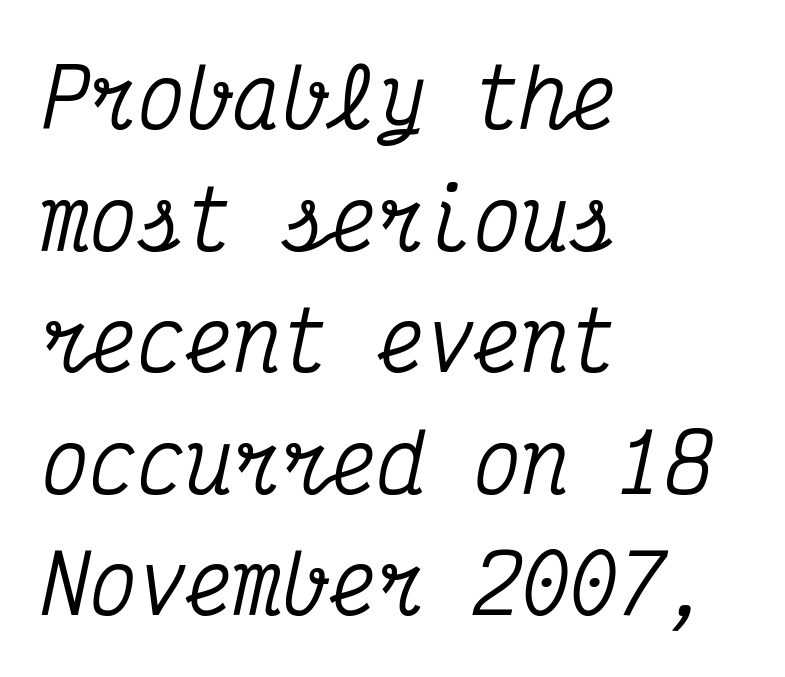
The image shows 80 px condensed serif type, italic (leaning right), monospaced; set left-aligned, normal line spacing (1.52x), normal letter spacing, not underlined; medium stroke contrast and a medium x-height.
